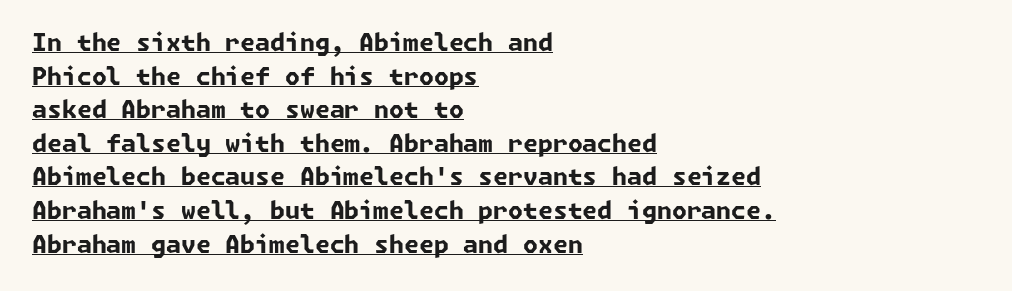
Teacher's note: observe the even left margin — that is flush-left alignment. This sample carries an underscore along the baseline area. The block of text has a typical density, with ordinary space between rows. The letters sit at their default tracking, neither squeezed nor spread. Does the weight exceed regular? Yes, all the way to bold.
